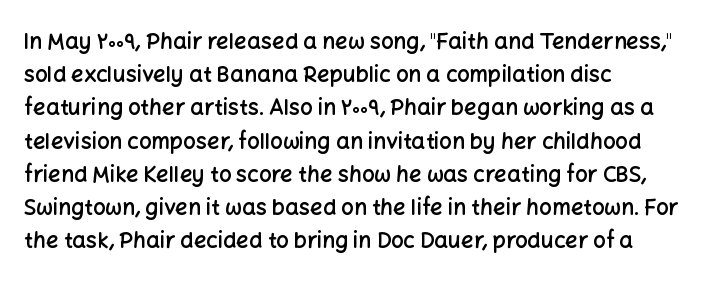
Q: Is the text bold? A: Semi-bold.
Q: Is the text italic (slanted)? A: No, it is upright.
Q: Is the text underlined? A: No.
Q: How is the paragraph aligned? A: Left-aligned.
Q: Is the spacing between letters normal or unusually wide? A: Normal.
Q: Is the spacing between lines tight, normal or loose? A: Normal.
